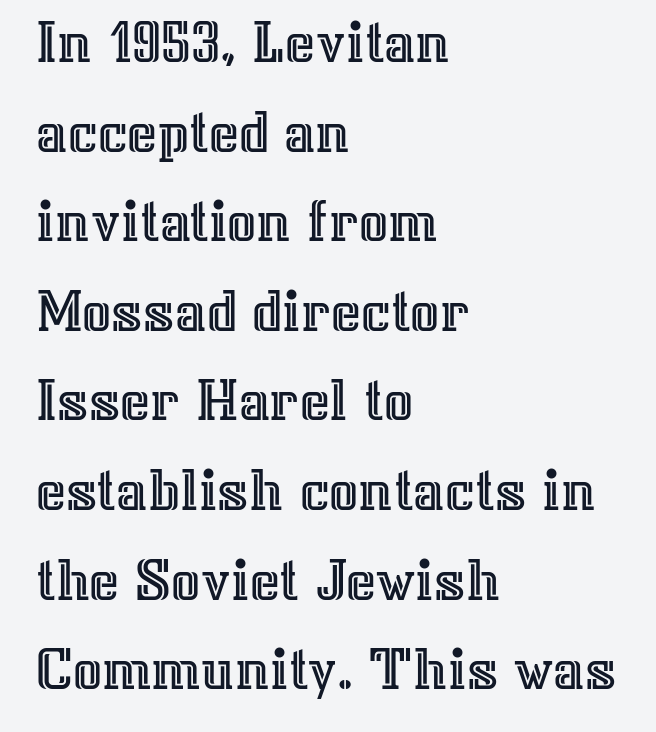
Q: Is the text italic (slanted)? A: No, it is upright.
Q: Is the text underlined? A: No.
Q: How is the paragraph aligned? A: Left-aligned.
Q: Is the spacing between letters normal or unusually wide? A: Normal.
Q: Is the spacing between lines tight, normal or loose? A: Normal.
Q: Width (condensed, normal, or wide)? A: Normal.
Q: x-height? A: Medium.
Q: Monospaced? A: No.
